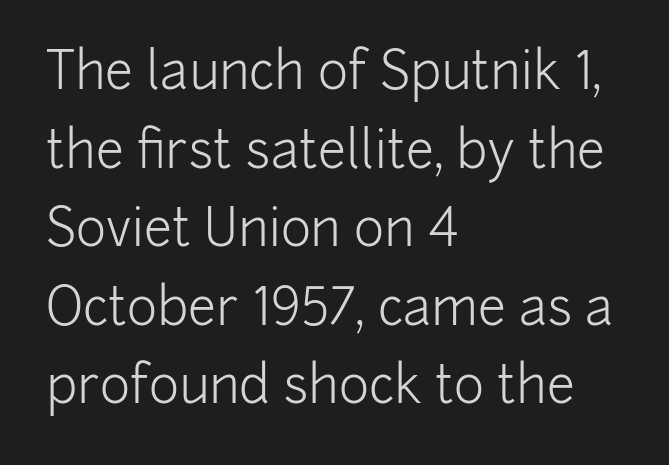
The image shows 51 px light sans-serif type, upright; set left-aligned, normal line spacing (1.54x), normal letter spacing, not underlined; low stroke contrast and a medium x-height.
